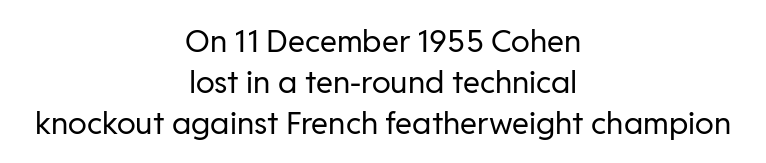
{"serif": "no", "italic": "no", "bold": "no", "weight": "regular", "width": "normal", "stroke_contrast": "low", "x_height": "medium", "monospaced": "no", "underline": "no", "align": "center", "line_spacing": "normal", "line_spacing_ratio": 1.32, "letter_spacing": "normal", "letter_spacing_em": 0.0, "glyph_px": 31}
